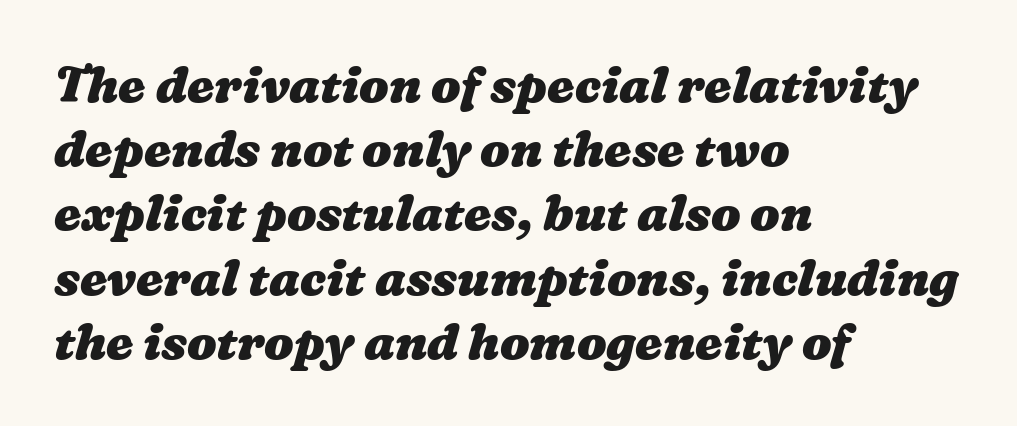
{"bold": "yes", "weight": "heavy", "width": "wide", "stroke_contrast": "medium", "x_height": "medium", "monospaced": "no", "underline": "no", "align": "left", "line_spacing": "normal", "line_spacing_ratio": 1.31, "letter_spacing": "normal", "letter_spacing_em": 0.0, "glyph_px": 49}
